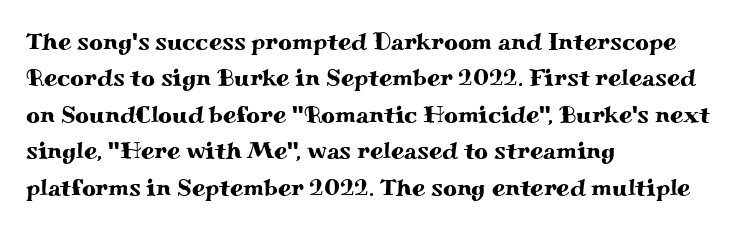
Q: Is the text italic (slanted)? A: No, it is upright.
Q: Is the text underlined? A: No.
Q: How is the paragraph aligned? A: Left-aligned.
Q: Is the spacing between letters normal or unusually wide? A: Normal.
Q: Is the spacing between lines tight, normal or loose? A: Normal.
